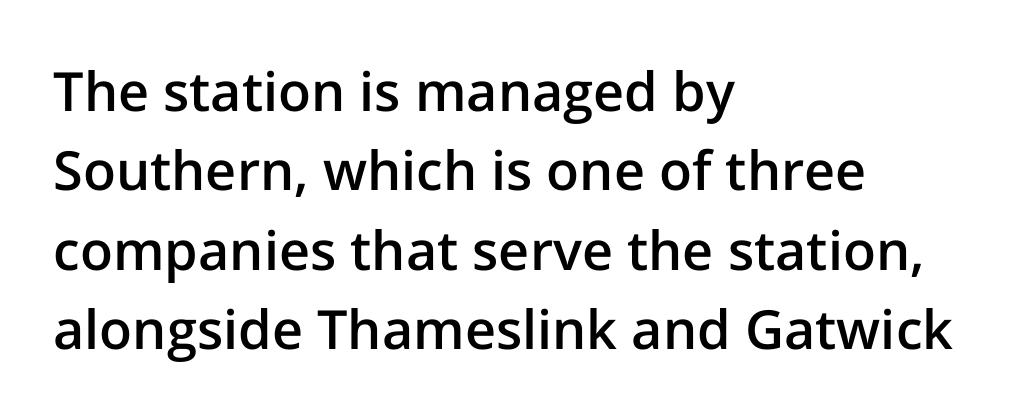
Q: Is the text bold? A: Semi-bold.
Q: Is the text italic (slanted)? A: No, it is upright.
Q: Is the typeface a serif or a sans-serif typeface? A: Sans-serif.
Q: Is the text underlined? A: No.
Q: How is the paragraph aligned? A: Left-aligned.
Q: Is the spacing between letters normal or unusually wide? A: Normal.
Q: Is the spacing between lines tight, normal or loose? A: Normal.
Q: Width (condensed, normal, or wide)? A: Normal.
Q: Stroke contrast? A: Low.
Q: x-height? A: Medium.
Q: Monospaced? A: No.
